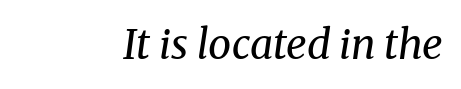
Stems and bowls with no extra thickness — not bold. Does the lettering tilt? It does — this is italic. Character widths vary here, with narrow letters taking less room than wide ones. Anything drawn beneath the words? Only blank space. Between one letter and the next there's only the usual sliver of space. Letterform terminals end in serifs throughout the passage.
